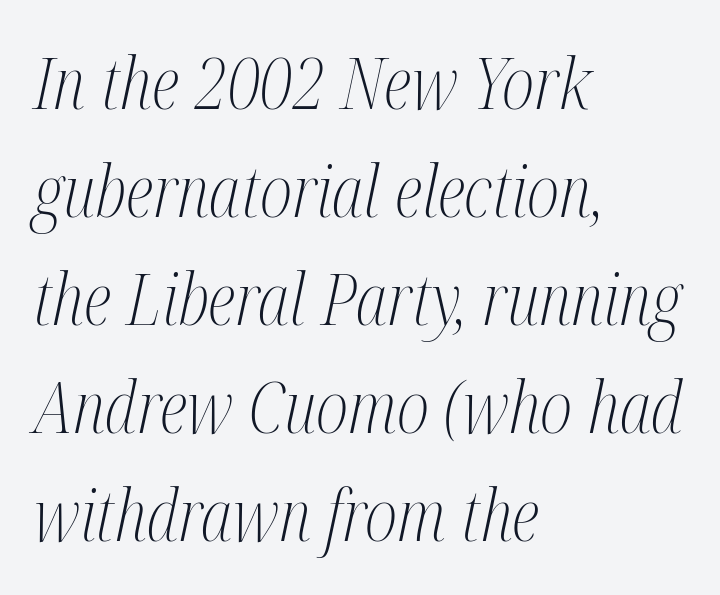
Q: Is the text bold? A: No.
Q: Is the text italic (slanted)? A: Yes, it leans right by about 12 degrees.
Q: Is the typeface a serif or a sans-serif typeface? A: Serif.
Q: Is the text underlined? A: No.
Q: How is the paragraph aligned? A: Left-aligned.
Q: Is the spacing between letters normal or unusually wide? A: Normal.
Q: Is the spacing between lines tight, normal or loose? A: Normal.
Q: Width (condensed, normal, or wide)? A: Condensed.
Q: Stroke contrast? A: Medium.
Q: x-height? A: Medium.
Q: Monospaced? A: No.
